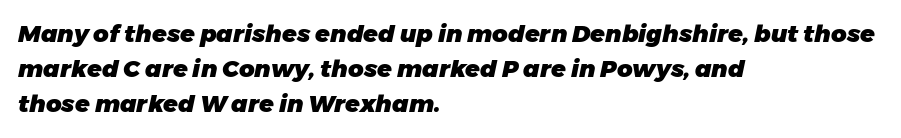
This is heavy type, rendered in bold. Nothing unusual about the tracking: characters are spaced as the font intends. Just letters on the line, the space beneath them empty. Rows of type keep a routine distance in the vertical direction. The setting favours the left margin, as ordinary paragraphs usually do. The typography opts for an oblique posture over an upright one.
